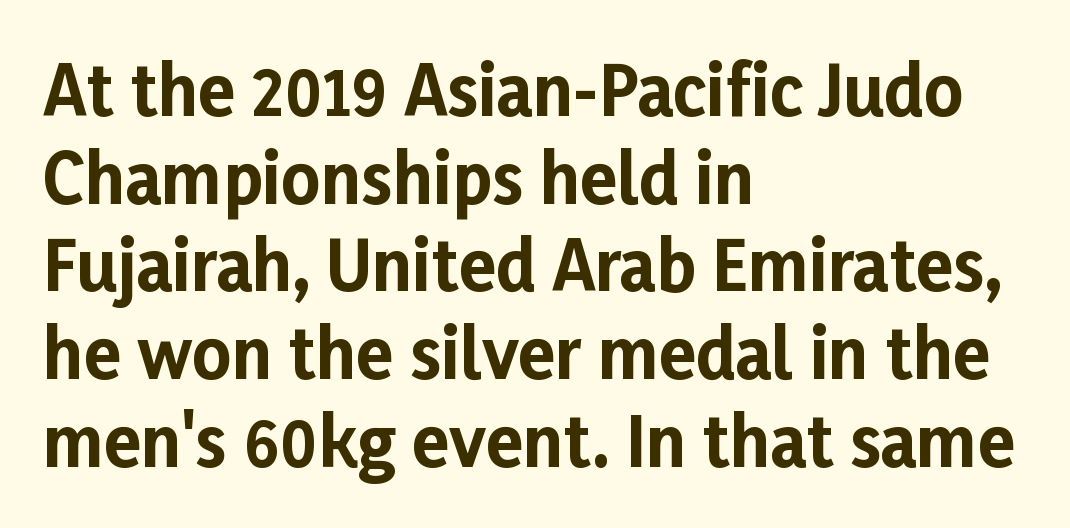
The rendering uses natural spacing where letterforms have individual widths. Observe the absence of serifs on each vertical stroke in this sample. Observe the ordinary spacing: letters are neighbours, not strangers. Clear beneath every line of the passage.
